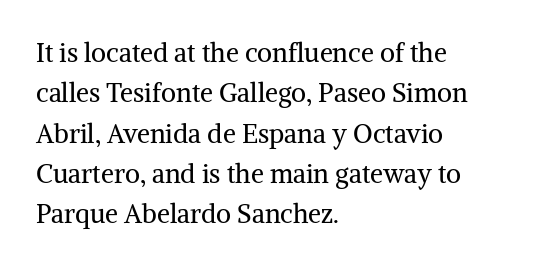
Check the space under the baseline: it is left empty. The type sits square on the baseline with zero lean. Line spacing here is normal. Casual observation: everything's shoved over to the left. Honestly, the letter spacing is just normal — you wouldn't notice it.
